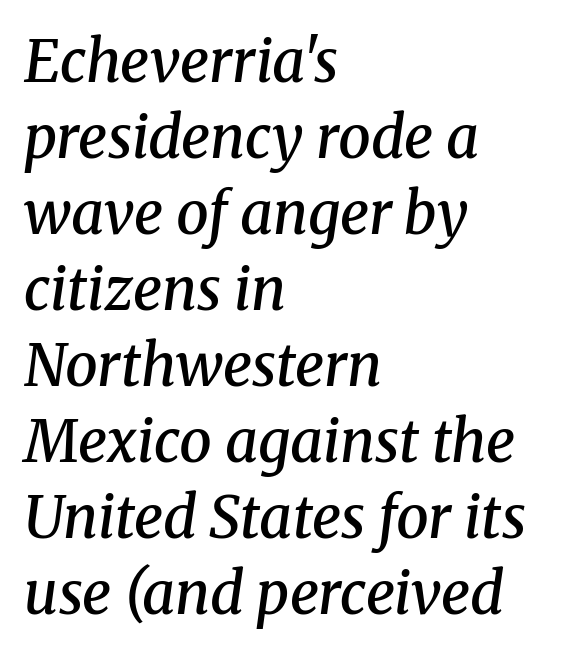
{"serif": "yes", "italic": "yes", "lean": "right", "slant_degrees": 8, "bold": "semi", "weight": "semibold", "width": "normal", "stroke_contrast": "medium", "x_height": "medium", "monospaced": "no", "underline": "no", "align": "left", "line_spacing": "normal", "line_spacing_ratio": 1.31, "letter_spacing": "normal", "letter_spacing_em": 0.0, "glyph_px": 58}
